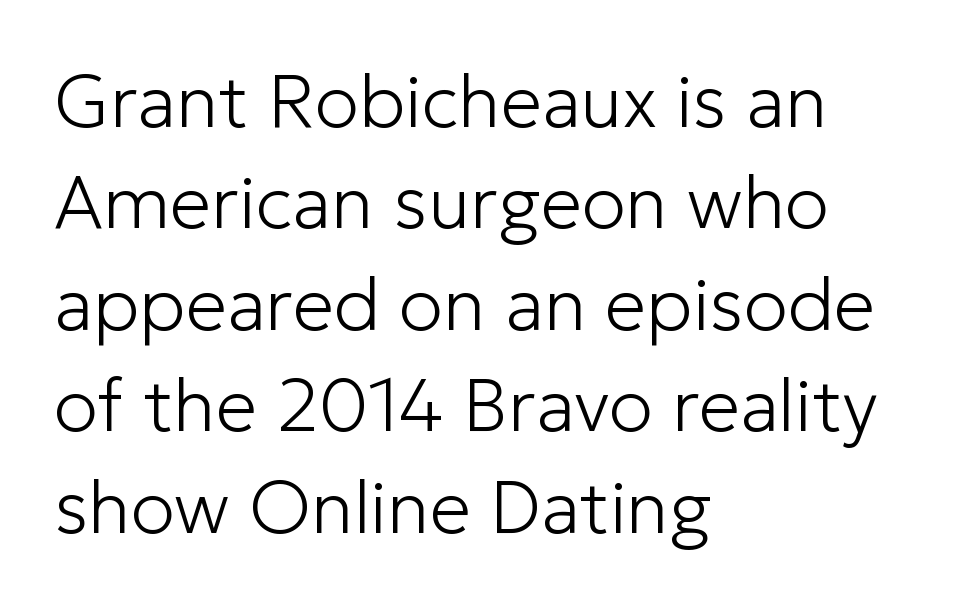
A typesetter would label this face a sans. Do the letters lean? They stand straight. The rendering anchors every line to the left-hand side. Summary of weight: not heavy and not bold. Default kerning and tracking; the words read as compact shapes. In terms of leading, this rendering sits right in the middle.
